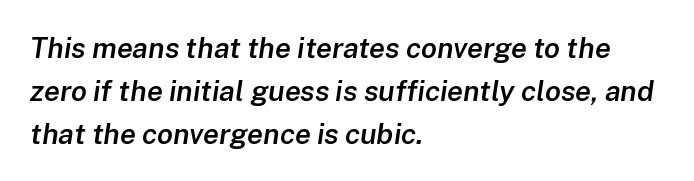
{"italic": "yes", "lean": "right", "slant_degrees": 8, "bold": "semi", "weight": "semibold", "width": "normal", "stroke_contrast": "low", "x_height": "medium", "monospaced": "no", "underline": "no", "align": "left", "line_spacing": "normal", "line_spacing_ratio": 1.48, "letter_spacing": "normal", "letter_spacing_em": 0.0, "glyph_px": 29}
